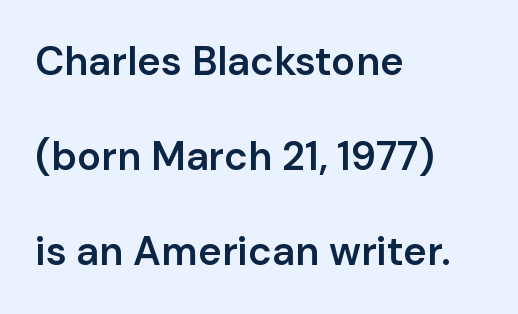
{"serif": "no", "italic": "no", "bold": "semi", "weight": "semibold", "width": "normal", "stroke_contrast": "low", "x_height": "medium", "monospaced": "no", "underline": "no", "align": "left", "line_spacing": "loose", "line_spacing_ratio": 2.38, "letter_spacing": "normal", "letter_spacing_em": 0.0, "glyph_px": 40}
